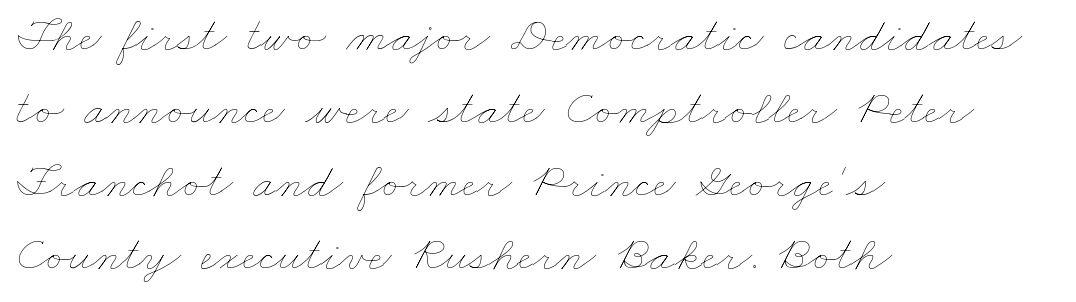
The ragged edge is on the right, which tells us the setting is flush left. Each word holds together tightly as a unit, with standard inter-letter gaps. The baseline area is clear. Whoever set this chose a conventional vertical rhythm.
